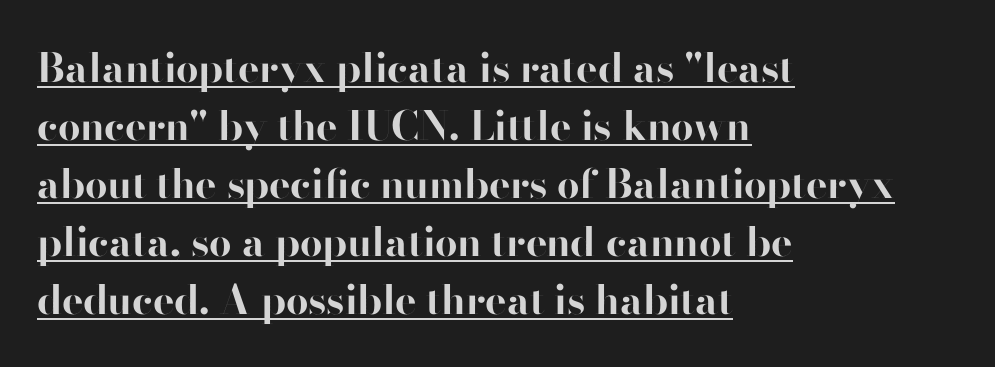
Q: Is the text bold? A: Yes.
Q: Is the text italic (slanted)? A: No, it is upright.
Q: Is the typeface a serif or a sans-serif typeface? A: Sans-serif.
Q: Is the text underlined? A: Yes.
Q: How is the paragraph aligned? A: Left-aligned.
Q: Is the spacing between letters normal or unusually wide? A: Normal.
Q: Is the spacing between lines tight, normal or loose? A: Normal.
Q: Width (condensed, normal, or wide)? A: Normal.
Q: Stroke contrast? A: High.
Q: x-height? A: Small.
Q: Monospaced? A: No.
